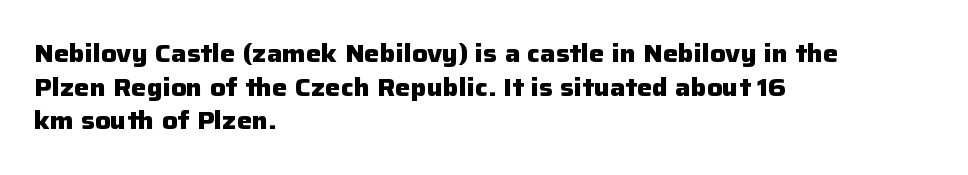
Q: Is the text bold? A: Yes.
Q: Is the text italic (slanted)? A: No, it is upright.
Q: Is the text underlined? A: No.
Q: How is the paragraph aligned? A: Left-aligned.
Q: Is the spacing between letters normal or unusually wide? A: Normal.
Q: Is the spacing between lines tight, normal or loose? A: Normal.
